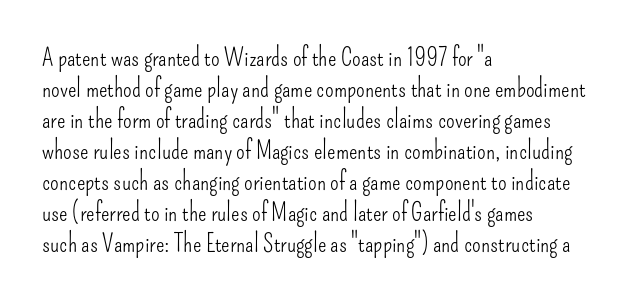
{"italic": "no", "bold": "no", "underline": "no", "align": "left", "line_spacing_ratio": 1.24, "letter_spacing": "normal", "letter_spacing_em": 0.0, "glyph_px": 25}
